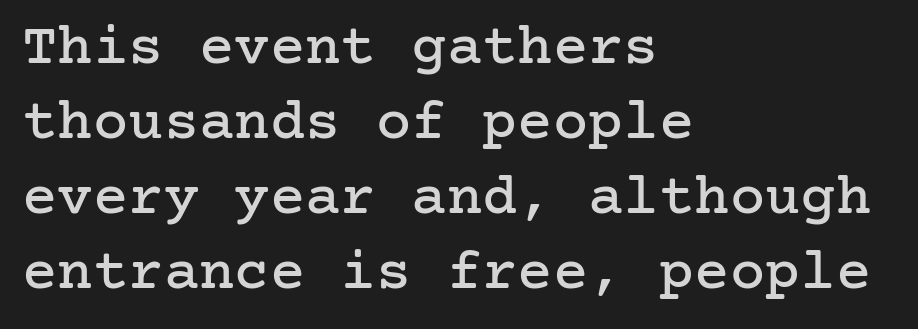
Q: Is the text italic (slanted)? A: No, it is upright.
Q: Is the typeface a serif or a sans-serif typeface? A: Serif.
Q: Is the text underlined? A: No.
Q: How is the paragraph aligned? A: Left-aligned.
Q: Is the spacing between letters normal or unusually wide? A: Normal.
Q: Is the spacing between lines tight, normal or loose? A: Normal.
Q: Width (condensed, normal, or wide)? A: Normal.
Q: Stroke contrast? A: Low.
Q: x-height? A: Medium.
